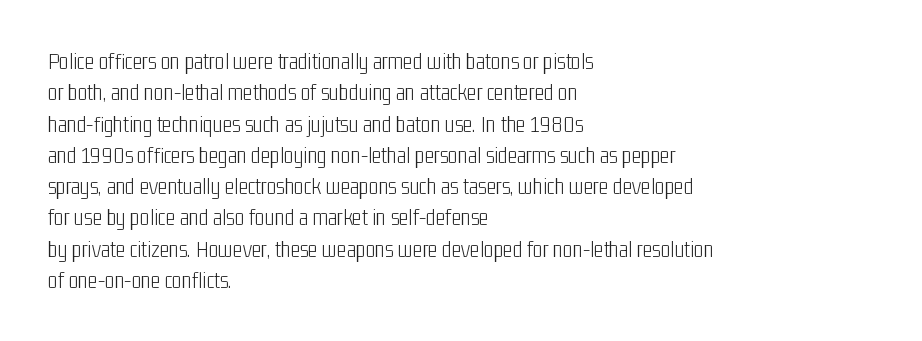
{"italic": "no", "bold": "no", "underline": "no", "align": "left", "line_spacing": "normal", "line_spacing_ratio": 1.36, "letter_spacing": "normal", "letter_spacing_em": 0.0, "glyph_px": 23}
